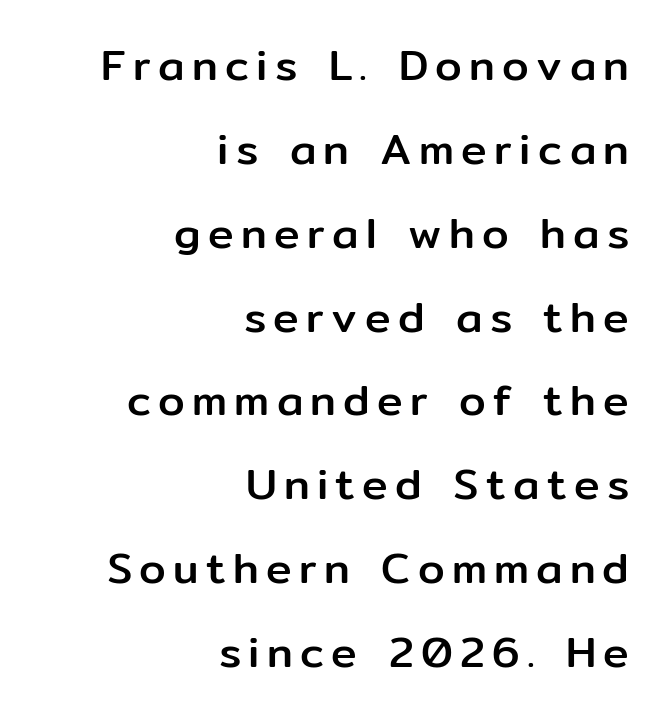
{"serif": "no", "italic": "no", "width": "normal", "stroke_contrast": "low", "x_height": "medium", "monospaced": "no", "underline": "no", "align": "right", "line_spacing": "loose", "line_spacing_ratio": 1.95, "glyph_px": 43}
